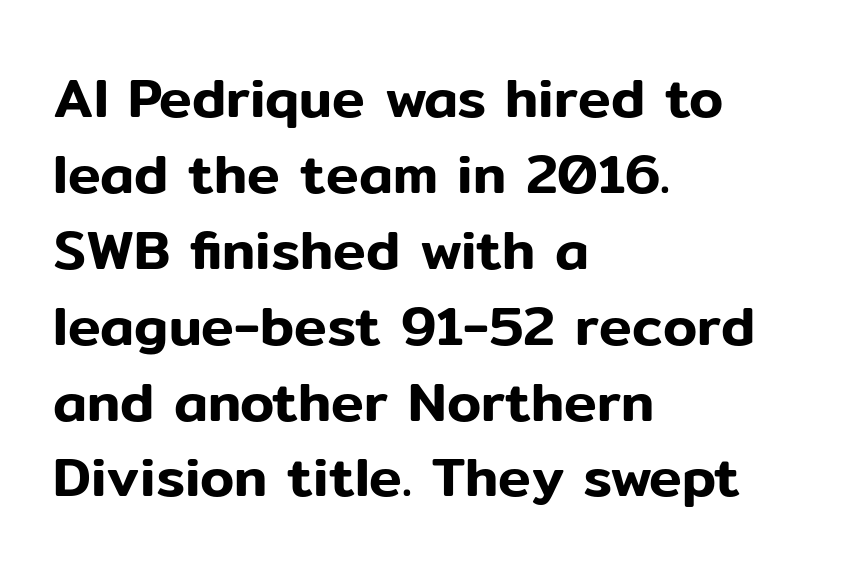
The designer went with a sans here, leaving each stem footless. This sample has the flowing, uneven cadence of proportional lettering. Tall strokes in this sample are plumb rather than angled. Honestly, there is no underline to notice here at all. The space between consecutive lines is moderate.
